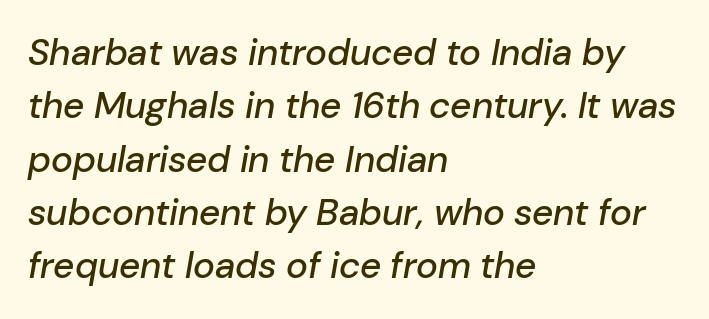
Q: Is the text italic (slanted)? A: Yes, it leans right by about 10 degrees.
Q: Is the text underlined? A: No.
Q: How is the paragraph aligned? A: Left-aligned.
Q: Is the spacing between letters normal or unusually wide? A: Normal.
Q: Is the spacing between lines tight, normal or loose? A: Normal.
Q: Width (condensed, normal, or wide)? A: Normal.
Q: Stroke contrast? A: Low.
Q: x-height? A: Medium.
Q: Monospaced? A: No.
